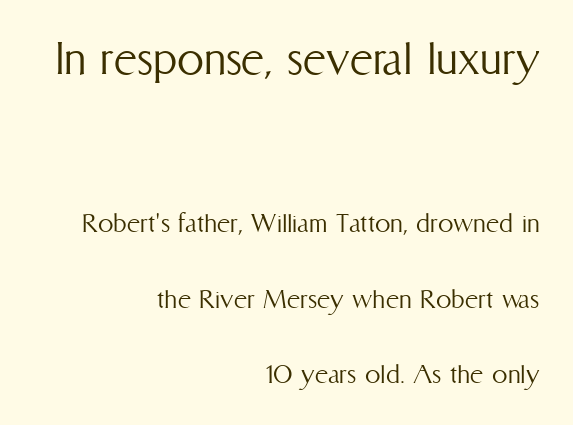
Q: Is the text bold? A: No.
Q: Is the text italic (slanted)? A: No, it is upright.
Q: Is the text underlined? A: No.
Q: How is the paragraph aligned? A: Right-aligned.
Q: Is the spacing between letters normal or unusually wide? A: Normal.
Q: Is the spacing between lines tight, normal or loose? A: Loose.
Q: Which block of text is set in a larger size, the first (top) or the second (bottom)? A: The first (top) one.
Q: Width (condensed, normal, or wide)? A: Condensed.
Q: Stroke contrast? A: Medium.
Q: x-height? A: Medium.
Q: Monospaced? A: No.
